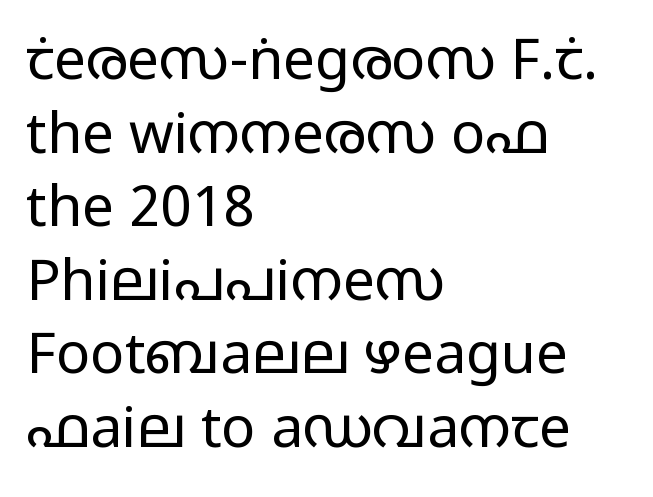
{"serif": "no", "italic": "no", "bold": "no", "weight": "light", "width": "wide", "stroke_contrast": "low", "x_height": "medium", "monospaced": "no", "underline": "no", "align": "left", "line_spacing": "normal", "line_spacing_ratio": 1.29, "letter_spacing": "normal", "letter_spacing_em": 0.0, "glyph_px": 57}
